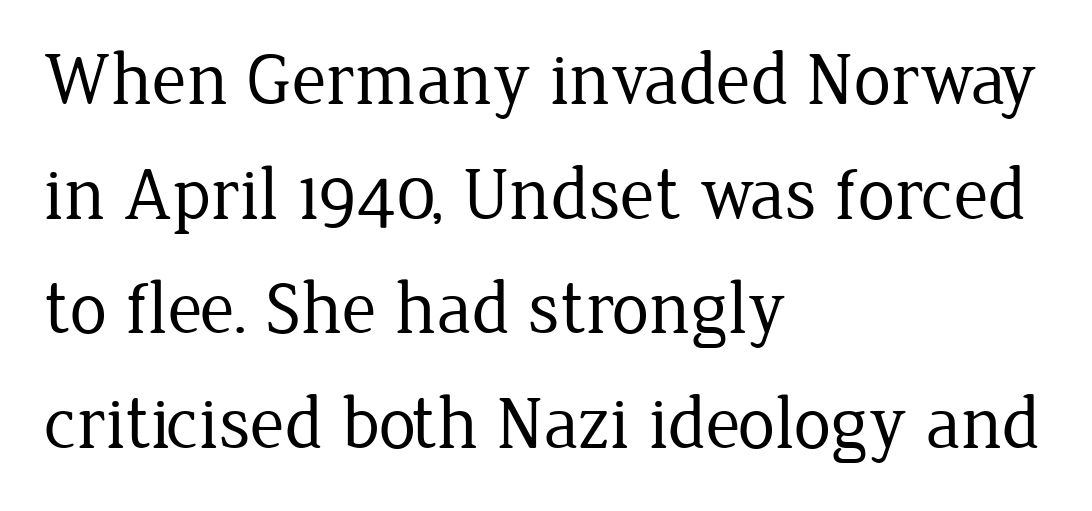
The image shows 75 px regular-weight serif type, upright; set left-aligned, normal line spacing (1.53x), normal letter spacing, not underlined; low stroke contrast and a medium x-height.
